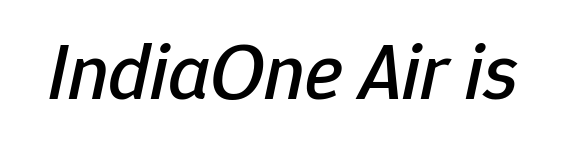
Q: Is the text italic (slanted)? A: Yes, it leans right by about 12 degrees.
Q: Is the text underlined? A: No.
Q: Is the spacing between letters normal or unusually wide? A: Normal.
Q: Width (condensed, normal, or wide)? A: Normal.
Q: Stroke contrast? A: Low.
Q: x-height? A: Medium.
Q: Monospaced? A: No.
